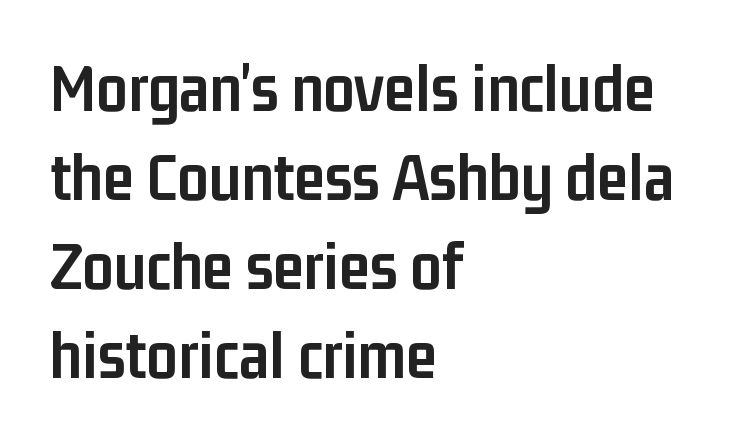
The image shows 69 px semibold, condensed sans-serif type, upright; set left-aligned, normal line spacing (1.29x), normal letter spacing, not underlined; low stroke contrast and a medium x-height.
